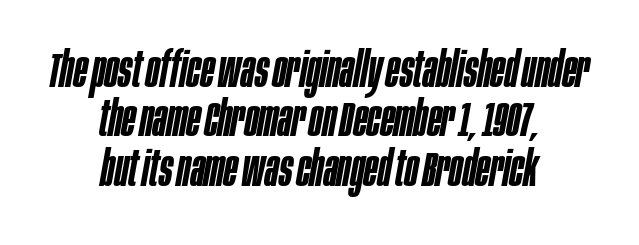
Quick note: interline space is minimal. Quick note: underline off. The setting favours the middle, as headings and verse often do. In terms of weight, the rendering is demibold, just under bold.
